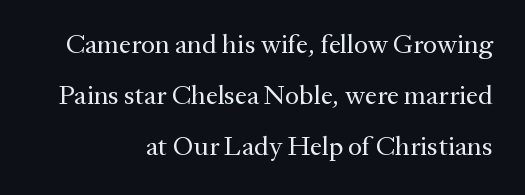
Caption: multi-line text, flush right, ragged left. When letters stand straight like this, we call the style roman or upright. Any mark beneath the type? The region is blank. Weight: regular or lighter. The line texture is even and compact thanks to regular tracking.
